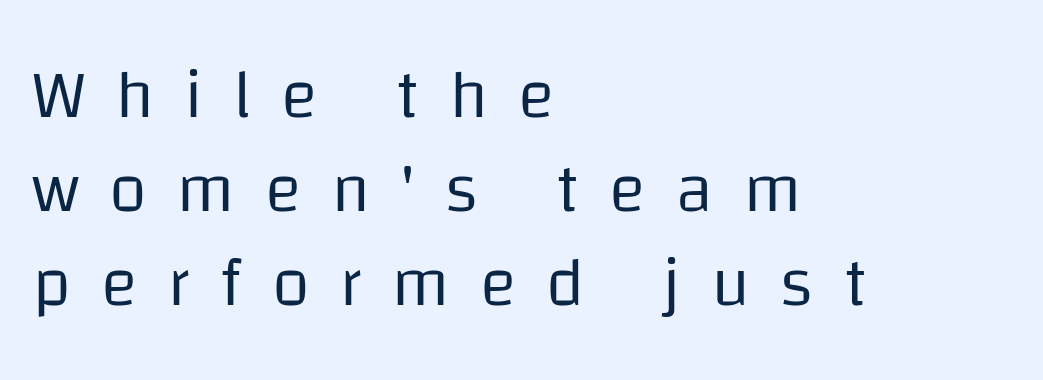
{"serif": "no", "italic": "no", "bold": "no", "weight": "regular", "width": "normal", "stroke_contrast": "low", "x_height": "large", "monospaced": "no", "underline": "no", "align": "left", "line_spacing": "normal", "line_spacing_ratio": 1.36, "letter_spacing": "wide", "letter_spacing_em": 0.43, "glyph_px": 69}
